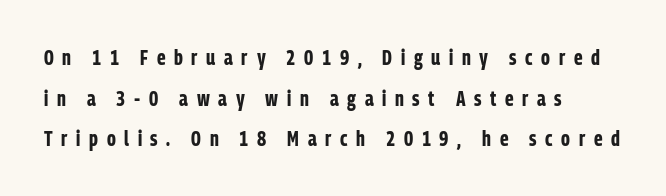
Vertical spacing — loose. Is the block centered? No — it sits flush against the left margin. The zone under the glyphs is completely vacant. The characters look thick and weighty, a clear bold.
